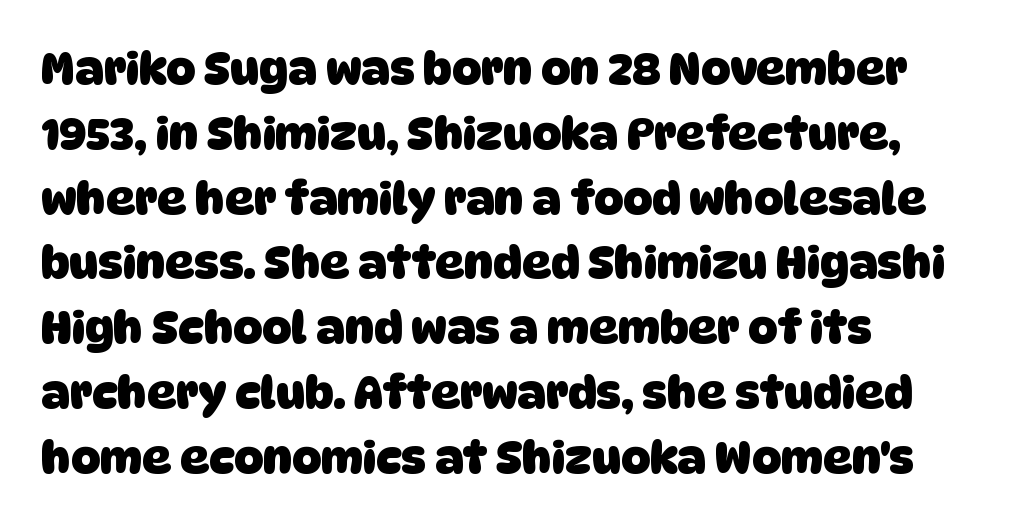
Q: Is the text bold? A: Yes.
Q: Is the typeface a serif or a sans-serif typeface? A: Sans-serif.
Q: Is the text underlined? A: No.
Q: How is the paragraph aligned? A: Left-aligned.
Q: Is the spacing between letters normal or unusually wide? A: Normal.
Q: Is the spacing between lines tight, normal or loose? A: Normal.
Q: Width (condensed, normal, or wide)? A: Normal.
Q: Stroke contrast? A: Low.
Q: x-height? A: Large.
Q: Monospaced? A: No.
